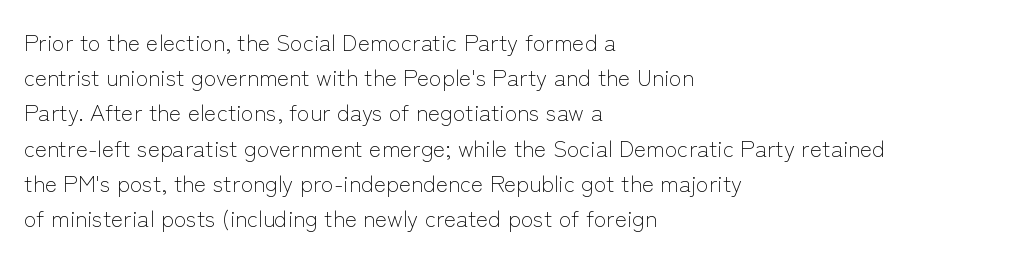
The image shows 23 px text type, upright; set left-aligned, normal line spacing (1.53x), normal letter spacing, not underlined.
